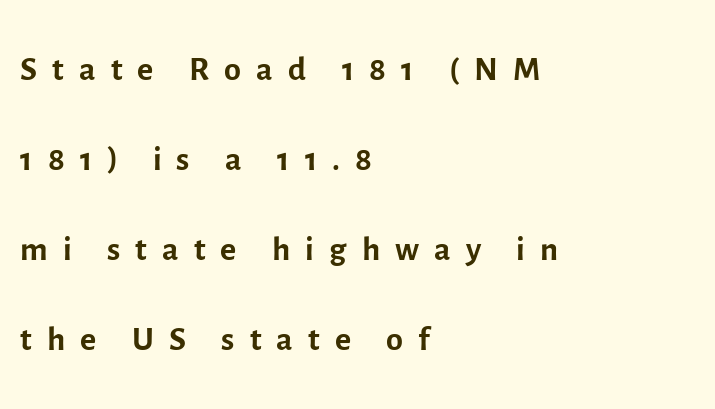
Q: Is the text bold? A: No.
Q: Is the text italic (slanted)? A: No, it is upright.
Q: Is the typeface a serif or a sans-serif typeface? A: Sans-serif.
Q: Is the text underlined? A: No.
Q: How is the paragraph aligned? A: Left-aligned.
Q: Is the spacing between letters normal or unusually wide? A: Unusually wide.
Q: Width (condensed, normal, or wide)? A: Normal.
Q: x-height? A: Medium.
Q: Monospaced? A: No.
